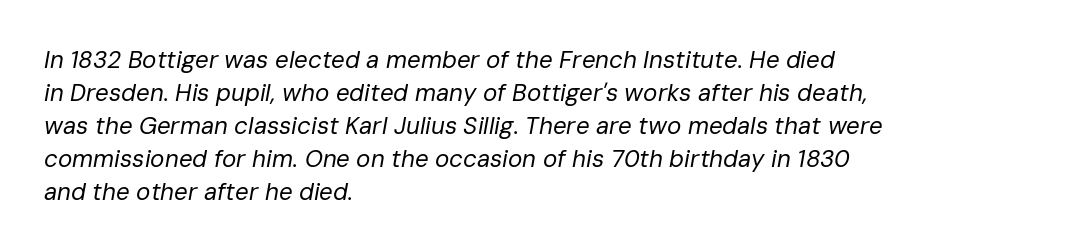
Is there much room between lines? A standard amount, neither cramped nor airy. The paragraph has a hard left edge and a soft right edge. Glyph-to-glyph distance matches everyday printed text. Compared with a typical body face, this is equally light or lighter still. Check the space under the baseline: it is left empty.
